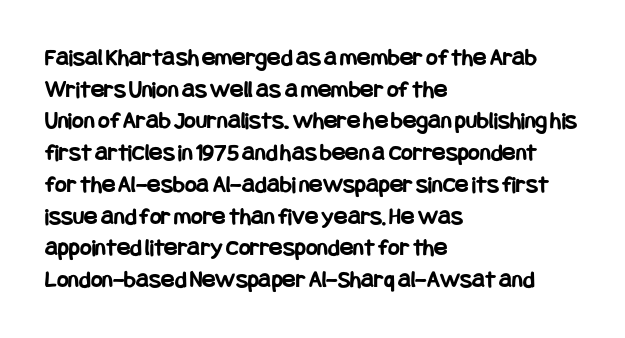
Short and long lines alike share a common starting point at left. The vertical gap from one line to the next is medium. Does the lettering tilt? It doesn't — this is upright. Underline: absent. The tracking reads as untouched default to a designer's eye. Chunky letters — that's bold for sure.
